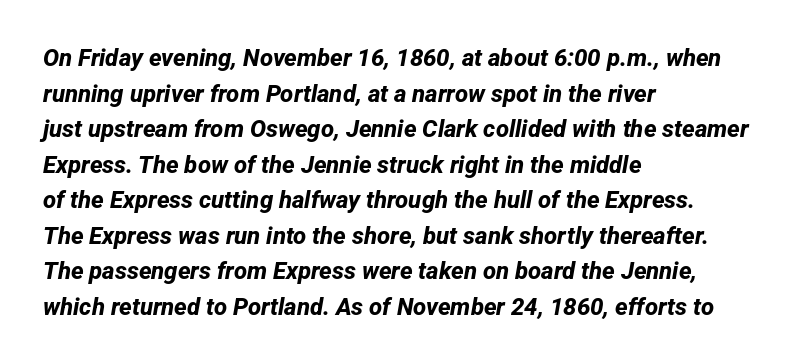
Q: Is the text bold? A: Yes.
Q: Is the text underlined? A: No.
Q: How is the paragraph aligned? A: Left-aligned.
Q: Is the spacing between letters normal or unusually wide? A: Normal.
Q: Is the spacing between lines tight, normal or loose? A: Normal.
